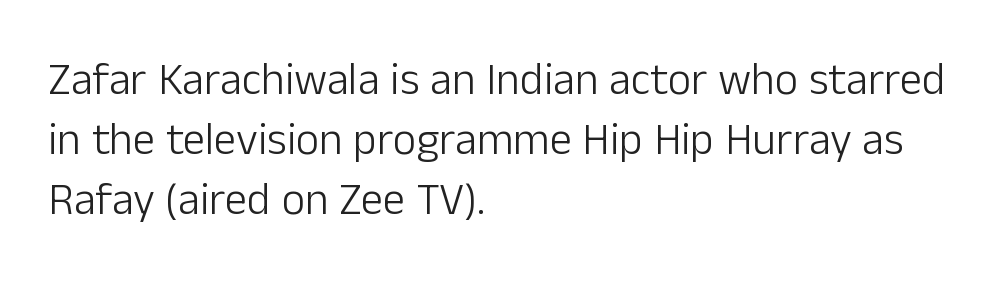
Q: Is the text bold? A: No.
Q: Is the text italic (slanted)? A: No, it is upright.
Q: Is the typeface a serif or a sans-serif typeface? A: Sans-serif.
Q: Is the text underlined? A: No.
Q: How is the paragraph aligned? A: Left-aligned.
Q: Is the spacing between letters normal or unusually wide? A: Normal.
Q: Is the spacing between lines tight, normal or loose? A: Normal.
Q: Width (condensed, normal, or wide)? A: Normal.
Q: Stroke contrast? A: Low.
Q: x-height? A: Medium.
Q: Monospaced? A: No.
